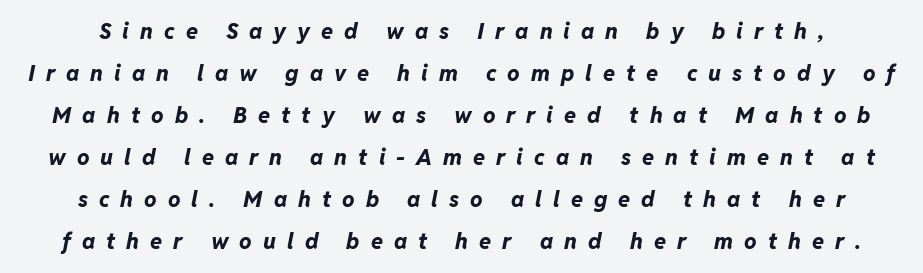
Q: Is the text bold? A: Yes.
Q: Is the text italic (slanted)? A: Yes, it leans right by about 11 degrees.
Q: Is the text underlined? A: No.
Q: Is the spacing between letters normal or unusually wide? A: Unusually wide.
Q: Is the spacing between lines tight, normal or loose? A: Loose.
